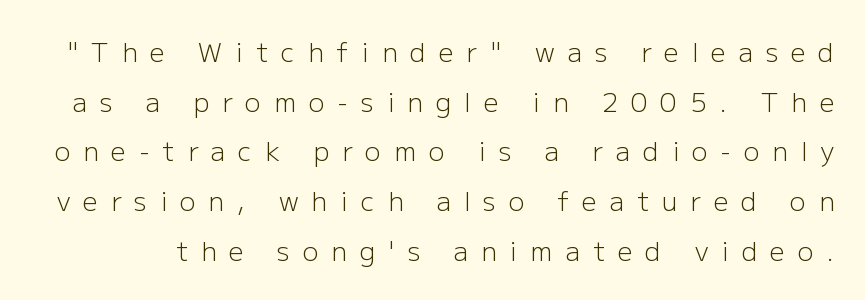
The letters stand upright; this is a roman face. The font sits on the lighter half of the weight spectrum, regular included. Whoever set this chose breathing room over compactness in the vertical rhythm. Each row of text sits above clean, open space. The letterforms stand isolated, each surrounded by extra space.
